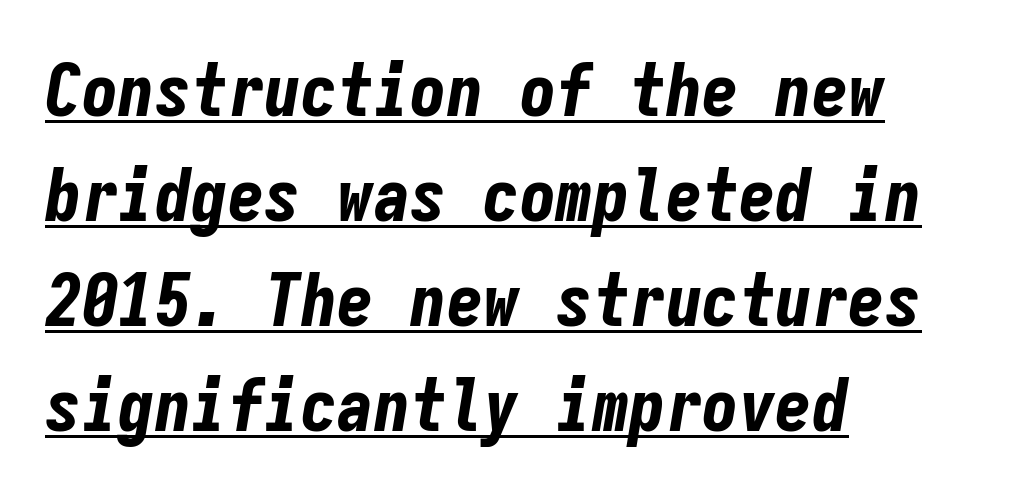
Q: Is the text bold? A: Yes.
Q: Is the text italic (slanted)? A: Yes, it leans right by about 9 degrees.
Q: Is the text underlined? A: Yes.
Q: How is the paragraph aligned? A: Left-aligned.
Q: Is the spacing between letters normal or unusually wide? A: Normal.
Q: Is the spacing between lines tight, normal or loose? A: Normal.
Q: Width (condensed, normal, or wide)? A: Condensed.
Q: Stroke contrast? A: Low.
Q: x-height? A: Medium.
Q: Monospaced? A: Yes.
